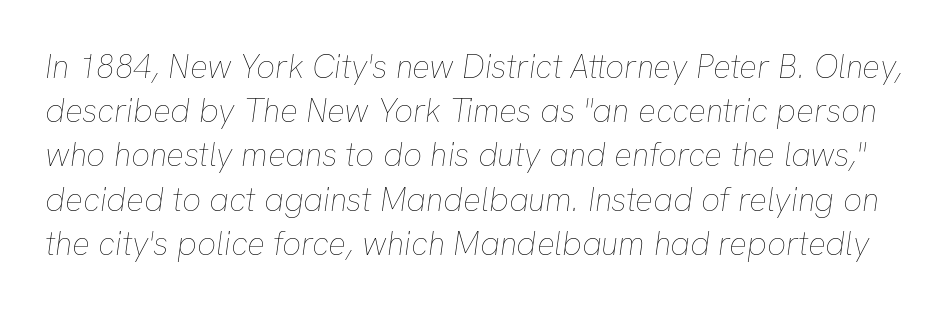
{"italic": "yes", "lean": "right", "slant_degrees": 8, "bold": "no", "weight": "thin", "width": "normal", "stroke_contrast": "low", "x_height": "medium", "monospaced": "no", "underline": "no", "line_spacing": "normal", "line_spacing_ratio": 1.34, "letter_spacing": "normal", "letter_spacing_em": 0.0, "glyph_px": 33}
